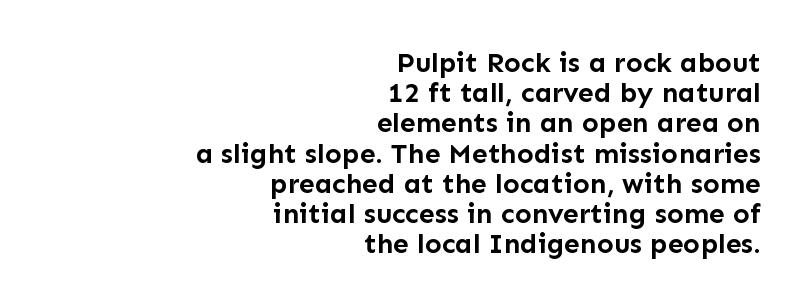
The image shows 28 px semibold sans-serif type, upright; set right-aligned, tight line spacing (1.08x), normal letter spacing, not underlined; low stroke contrast and a medium x-height.
